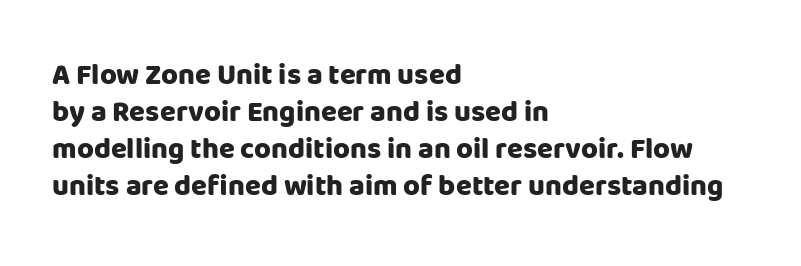
The rows are spaced the way most documents space them. Characters follow at the spacing the type designer built in. Spacing verdict: proportional, widths tailored to each character. Each glyph is drawn with heavy, bold strokes.
